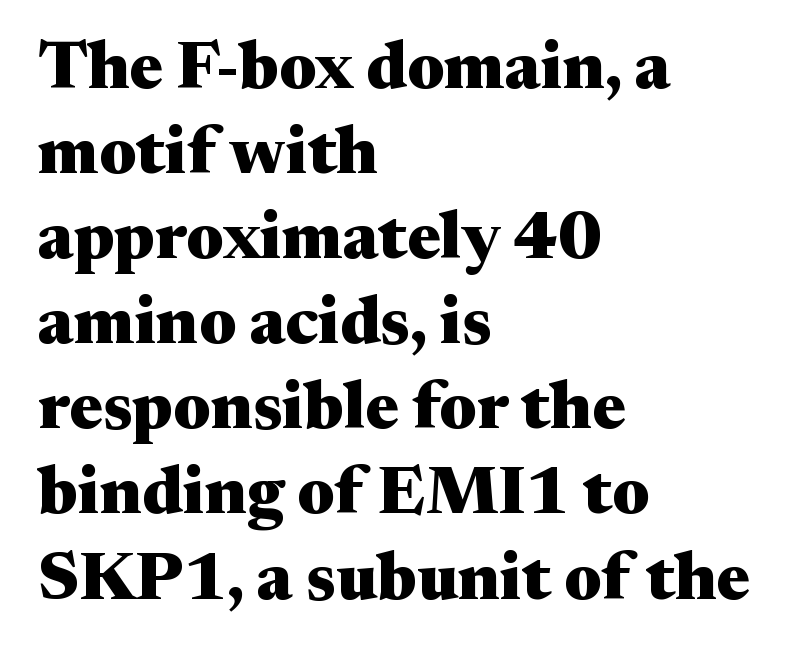
{"serif": "yes", "italic": "no", "bold": "yes", "weight": "heavy", "width": "wide", "stroke_contrast": "medium", "x_height": "medium", "monospaced": "no", "underline": "no", "align": "left", "line_spacing": "normal", "line_spacing_ratio": 1.27, "letter_spacing": "normal", "letter_spacing_em": 0.0, "glyph_px": 67}
